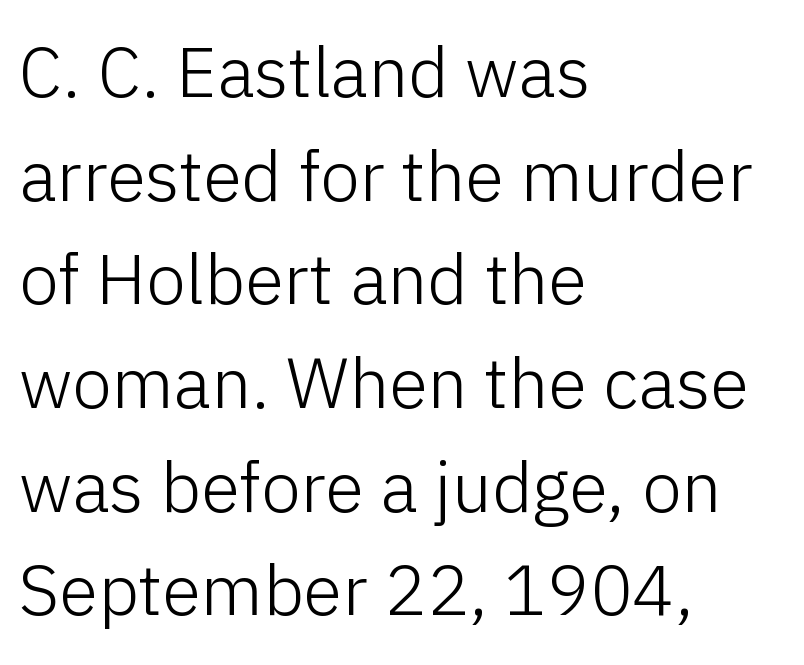
The image shows 71 px light sans-serif type, upright; set left-aligned, normal line spacing (1.46x), normal letter spacing, not underlined; low stroke contrast and a medium x-height.
